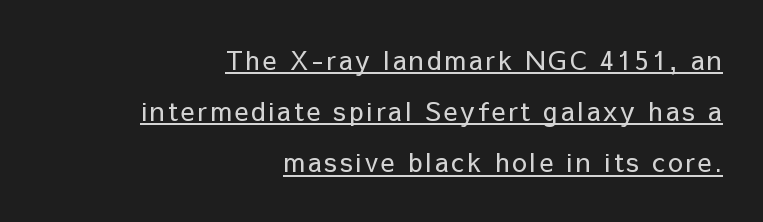
The image shows 26 px text type, upright; set right-aligned, loose line spacing (1.97x), underlined.
